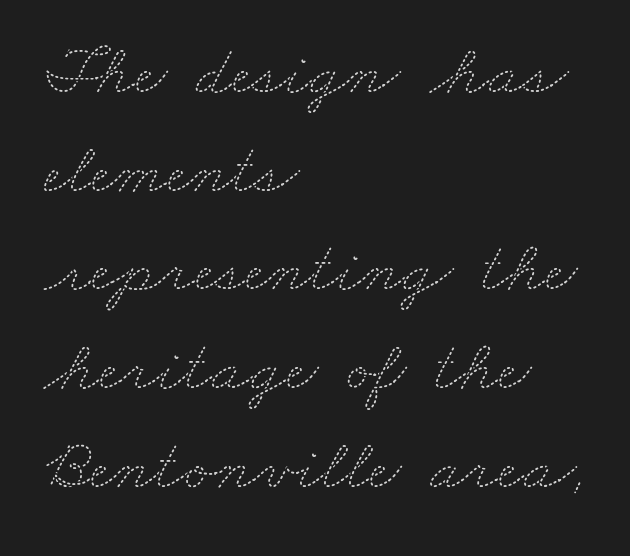
The characters are drawn with everyday or finer stroke widths. Nobody drew a line under any word here. Varying glyph widths throughout — classic text-font behaviour. No extra tracking has been applied to these lines. Line beginnings align vertically; line endings do not. Students, observe: this is what conventionally led text looks like.
